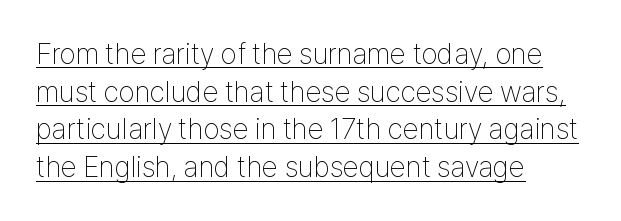
Varying glyph widths throughout — classic text-font behaviour. Students, observe the line beneath the letters — that is underlining. Upright lettering throughout. This reads as an unemphasized weight, regular at the heaviest. A sans-serif font was chosen for this passage.
